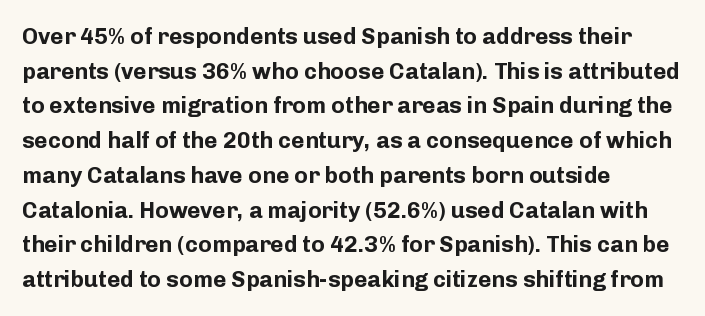
The image shows 23 px bold type, upright; set left-aligned, normal line spacing (1.51x), normal letter spacing, not underlined.
